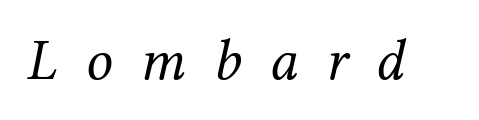
Q: Is the text bold? A: No.
Q: Is the text italic (slanted)? A: Yes, it leans right by about 12 degrees.
Q: Is the typeface a serif or a sans-serif typeface? A: Serif.
Q: Is the text underlined? A: No.
Q: Is the spacing between letters normal or unusually wide? A: Unusually wide.
Q: Width (condensed, normal, or wide)? A: Normal.
Q: Stroke contrast? A: Medium.
Q: x-height? A: Medium.
Q: Monospaced? A: No.
